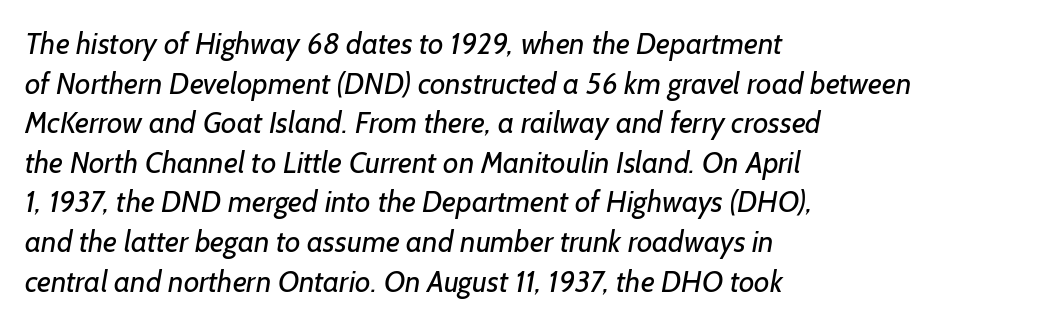
Q: Is the text bold? A: No.
Q: Is the typeface a serif or a sans-serif typeface? A: Sans-serif.
Q: Is the text underlined? A: No.
Q: How is the paragraph aligned? A: Left-aligned.
Q: Is the spacing between letters normal or unusually wide? A: Normal.
Q: Is the spacing between lines tight, normal or loose? A: Normal.
Q: Width (condensed, normal, or wide)? A: Normal.
Q: Stroke contrast? A: Low.
Q: x-height? A: Medium.
Q: Monospaced? A: No.
